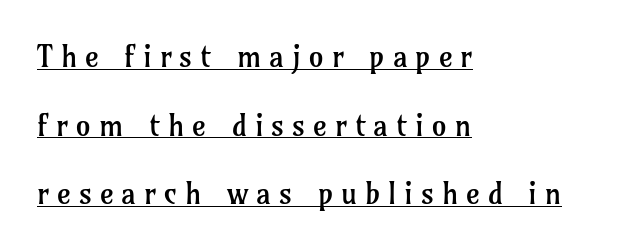
{"serif": "yes", "italic": "no", "bold": "no", "weight": "regular", "width": "normal", "stroke_contrast": "low", "x_height": "medium", "monospaced": "no", "underline": "yes", "align": "left", "line_spacing": "loose", "line_spacing_ratio": 2.29, "letter_spacing": "wide", "letter_spacing_em": 0.26, "glyph_px": 30}
